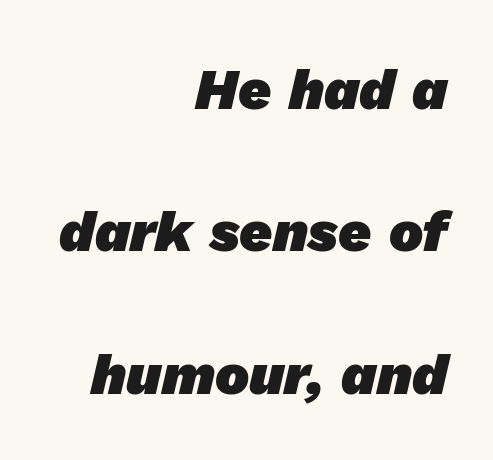
The image shows 57 px heavy sans-serif type; set right-aligned, loose line spacing (2.5x), normal letter spacing, not underlined; low stroke contrast and a medium x-height.
